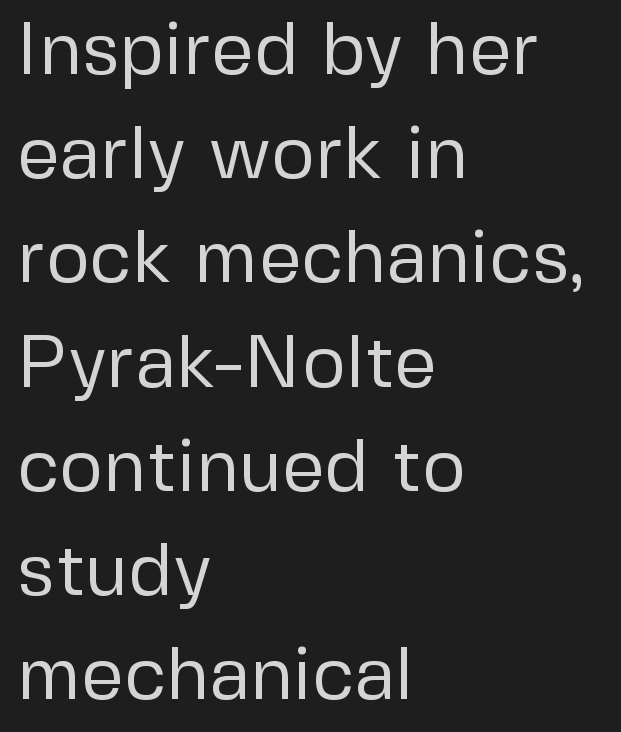
Regarding serifs, this sample does without them. The words here are not underlined. Rows of type keep a routine distance in the vertical direction. These lines were composed using upright roman letters.
